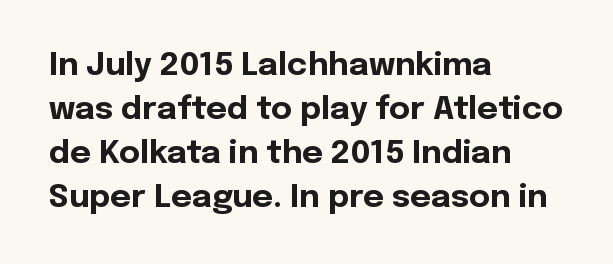
{"serif": "no", "italic": "no", "bold": "yes", "weight": "bold", "width": "normal", "x_height": "medium", "monospaced": "no", "underline": "no", "align": "left", "line_spacing": "normal", "line_spacing_ratio": 1.37, "letter_spacing": "normal", "letter_spacing_em": 0.0, "glyph_px": 32}
